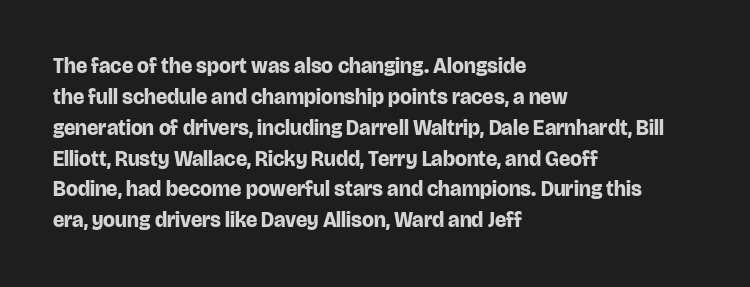
{"italic": "no", "bold": "yes", "underline": "no", "align": "left", "line_spacing": "normal", "line_spacing_ratio": 1.47, "letter_spacing": "normal", "letter_spacing_em": 0.0, "glyph_px": 21}
